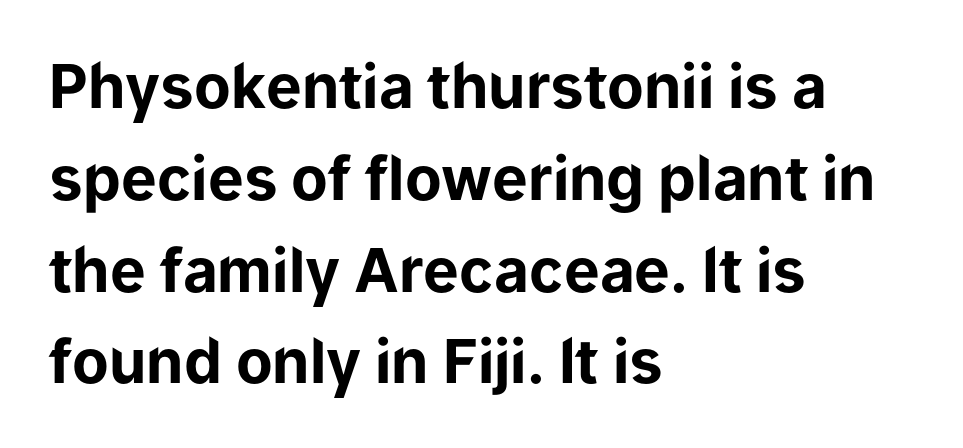
{"serif": "no", "italic": "no", "bold": "yes", "weight": "bold", "width": "normal", "stroke_contrast": "low", "x_height": "medium", "monospaced": "no", "underline": "no", "align": "left", "line_spacing": "normal", "line_spacing_ratio": 1.53, "letter_spacing": "normal", "letter_spacing_em": 0.0, "glyph_px": 60}
